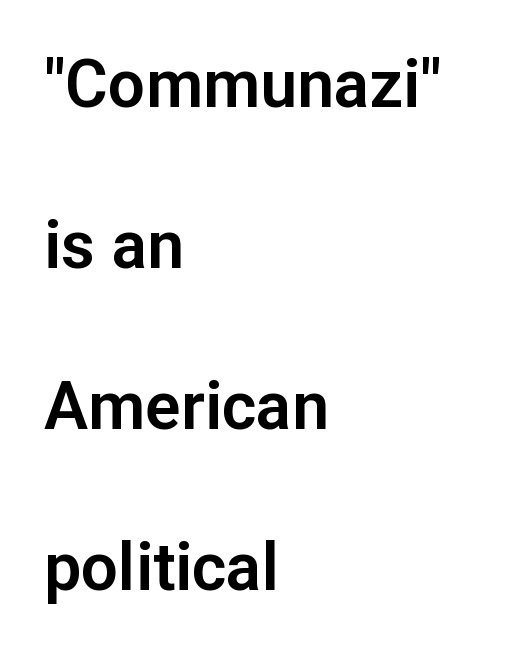
Q: Is the text italic (slanted)? A: No, it is upright.
Q: Is the typeface a serif or a sans-serif typeface? A: Sans-serif.
Q: Is the text underlined? A: No.
Q: How is the paragraph aligned? A: Left-aligned.
Q: Is the spacing between letters normal or unusually wide? A: Normal.
Q: Is the spacing between lines tight, normal or loose? A: Loose.
Q: Width (condensed, normal, or wide)? A: Normal.
Q: Stroke contrast? A: Low.
Q: x-height? A: Medium.
Q: Monospaced? A: No.
